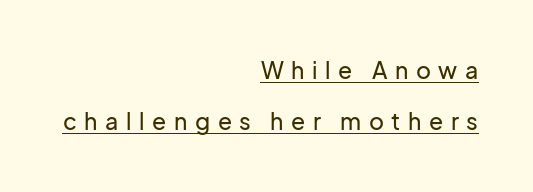
Q: Is the text italic (slanted)? A: No, it is upright.
Q: Is the text underlined? A: Yes.
Q: How is the paragraph aligned? A: Right-aligned.
Q: Is the spacing between letters normal or unusually wide? A: Unusually wide.
Q: Is the spacing between lines tight, normal or loose? A: Loose.
